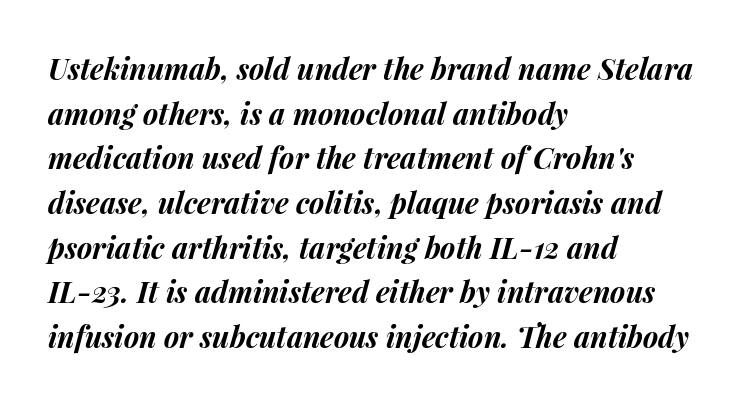
{"italic": "yes", "lean": "right", "slant_degrees": 15, "bold": "yes", "weight": "bold", "width": "normal", "stroke_contrast": "medium", "x_height": "medium", "monospaced": "no", "underline": "no", "align": "left", "line_spacing": "normal", "line_spacing_ratio": 1.54, "letter_spacing": "normal", "letter_spacing_em": 0.0, "glyph_px": 29}
